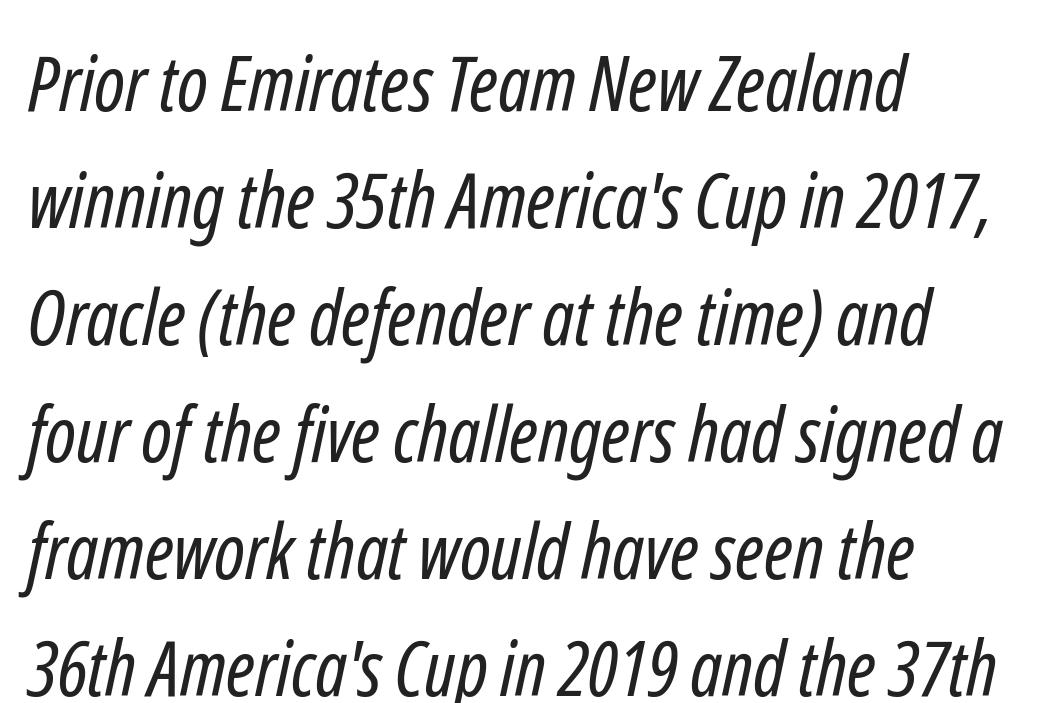
Q: Is the text bold? A: No.
Q: Is the typeface a serif or a sans-serif typeface? A: Sans-serif.
Q: Is the text underlined? A: No.
Q: How is the paragraph aligned? A: Left-aligned.
Q: Is the spacing between letters normal or unusually wide? A: Normal.
Q: Is the spacing between lines tight, normal or loose? A: Normal.
Q: Width (condensed, normal, or wide)? A: Condensed.
Q: Stroke contrast? A: Low.
Q: x-height? A: Medium.
Q: Monospaced? A: No.
